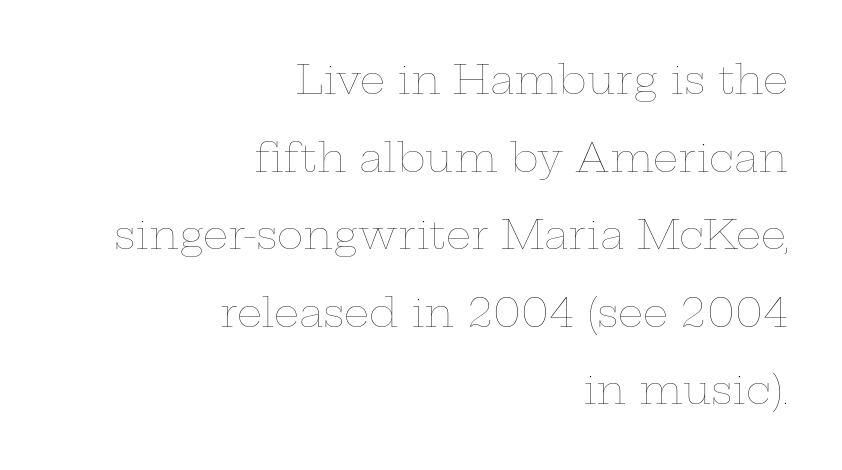
Q: Is the text bold? A: No.
Q: Is the text italic (slanted)? A: No, it is upright.
Q: Is the text underlined? A: No.
Q: How is the paragraph aligned? A: Right-aligned.
Q: Is the spacing between letters normal or unusually wide? A: Normal.
Q: Is the spacing between lines tight, normal or loose? A: Loose.
Q: Width (condensed, normal, or wide)? A: Wide.
Q: Stroke contrast? A: Low.
Q: x-height? A: Medium.
Q: Monospaced? A: No.
